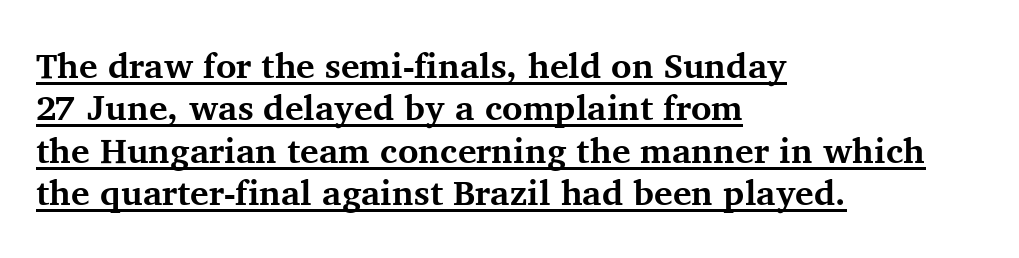
{"serif": "yes", "italic": "no", "bold": "yes", "weight": "bold", "width": "normal", "stroke_contrast": "medium", "x_height": "medium", "monospaced": "no", "underline": "yes", "align": "left", "line_spacing_ratio": 1.21, "letter_spacing": "normal", "letter_spacing_em": 0.0, "glyph_px": 35}
